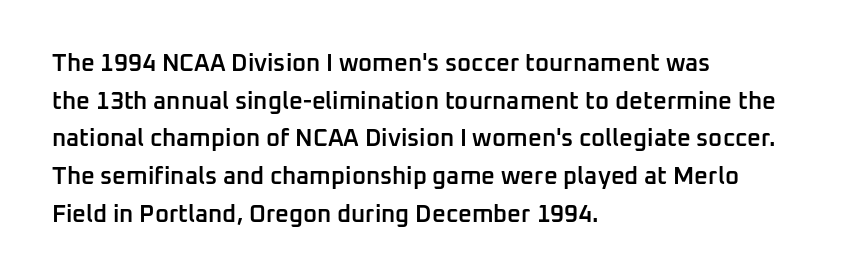
If you drew a ruler down the left edge, every line would touch it. Successive baselines arrive at the customary interval. The passage shown is semibold, sitting just below true bold. Style check: upright.
